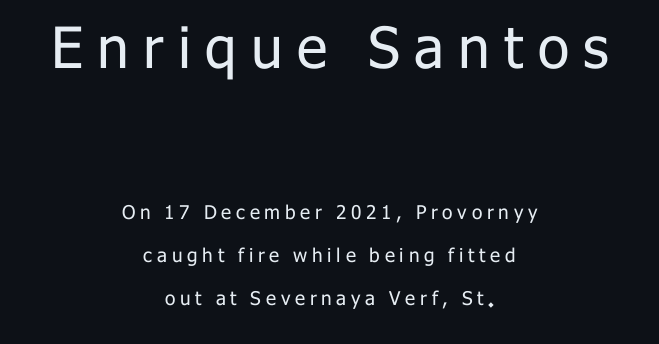
The image shows 57 px regular-weight sans-serif type, upright; set centered, loose line spacing (2.27x), unusually wide letter spacing (+0.25 em), not underlined; the first (top) block is 3.0x larger; low stroke contrast and a medium x-height.
